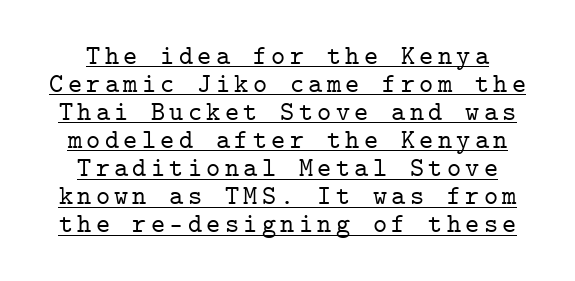
Interline gaps are noticeably narrow in this sample. The rendering uses the underline text-decoration. Posture: vertical.
